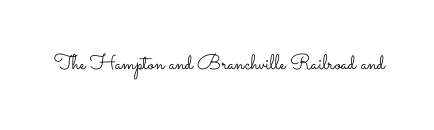
The passage shown is not underscored anywhere. Stems here are at most as thick as an everyday book face. Observe the ordinary spacing: letters are neighbours, not strangers.
